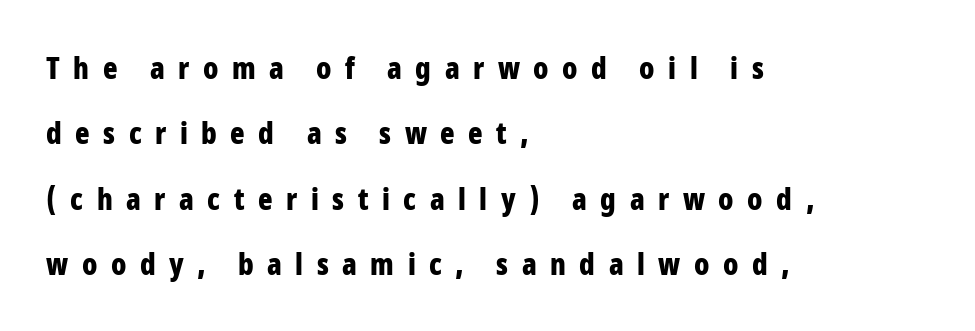
The image shows 30 px bold, condensed sans-serif type, upright; set left-aligned, loose line spacing (2.18x), unusually wide letter spacing (+0.45 em), not underlined; low stroke contrast and a medium x-height.
